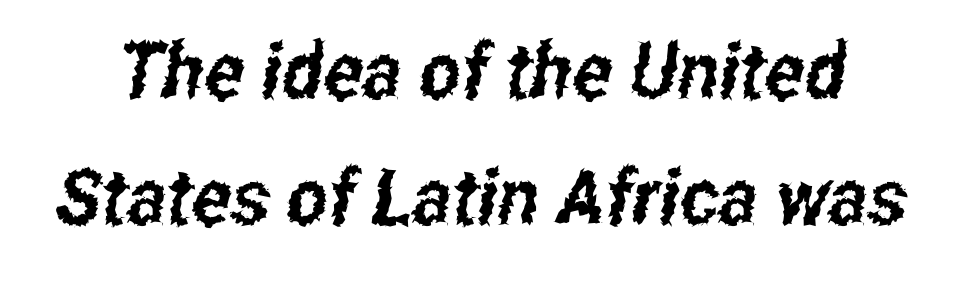
Q: Is the typeface a serif or a sans-serif typeface? A: Sans-serif.
Q: Is the text underlined? A: No.
Q: Is the spacing between letters normal or unusually wide? A: Normal.
Q: Is the spacing between lines tight, normal or loose? A: Normal.
Q: Width (condensed, normal, or wide)? A: Condensed.
Q: Stroke contrast? A: Low.
Q: x-height? A: Medium.
Q: Monospaced? A: No.
